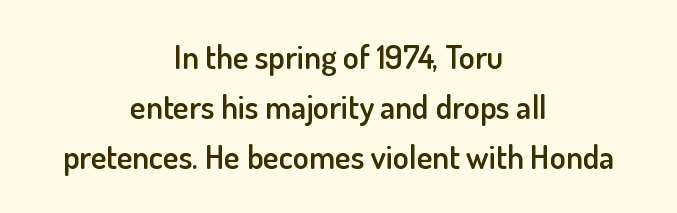
Unlike italic type, these characters show no tilt at all. The setting favours the middle, as headings and verse often do. Moderately thickened strokes mark this as semibold type. The rows are spaced the way most documents space them. Serif or sans? Sans — the stroke terminals are bare. There is no visible air inserted between adjacent glyphs.
